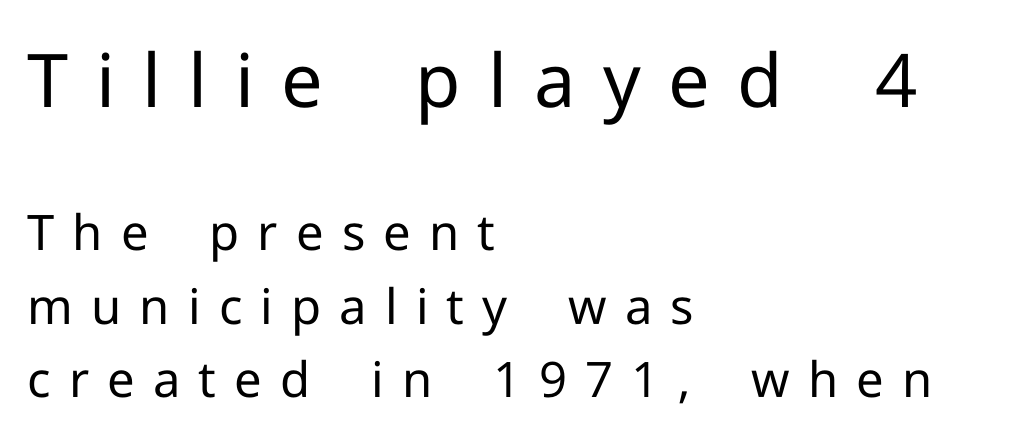
The image shows 74 px regular-weight sans-serif type, upright; set left-aligned, normal line spacing (1.5x), unusually wide letter spacing (+0.37 em), not underlined; the first (top) block is 1.51x larger; low stroke contrast and a medium x-height.
